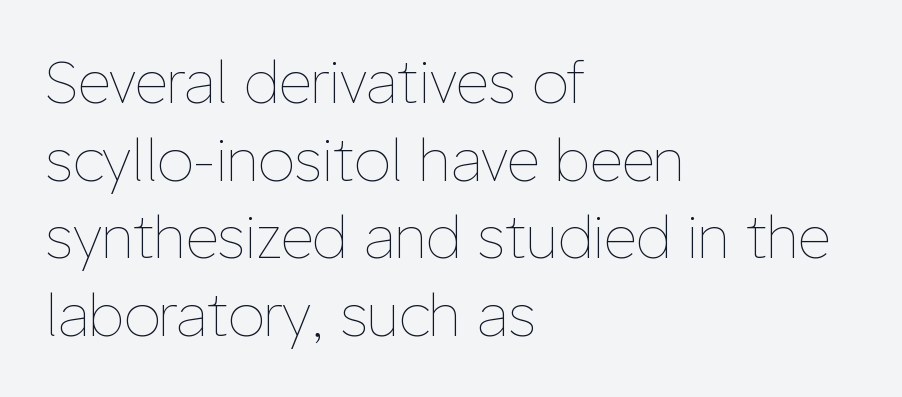
{"italic": "no", "bold": "no", "weight": "thin", "width": "normal", "stroke_contrast": "low", "x_height": "medium", "monospaced": "no", "underline": "no", "align": "left", "line_spacing": "normal", "line_spacing_ratio": 1.34, "letter_spacing": "normal", "letter_spacing_em": 0.0, "glyph_px": 58}
